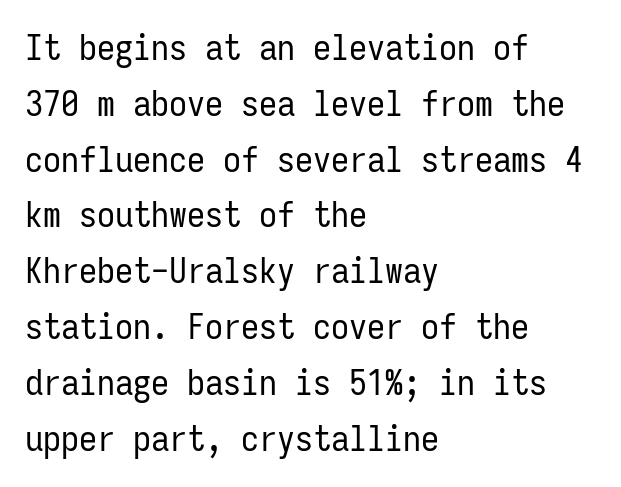
{"serif": "no", "italic": "no", "bold": "no", "weight": "regular", "width": "condensed", "stroke_contrast": "low", "x_height": "medium", "monospaced": "yes", "underline": "no", "align": "left", "line_spacing": "normal", "line_spacing_ratio": 1.55, "letter_spacing": "normal", "letter_spacing_em": 0.0, "glyph_px": 36}
